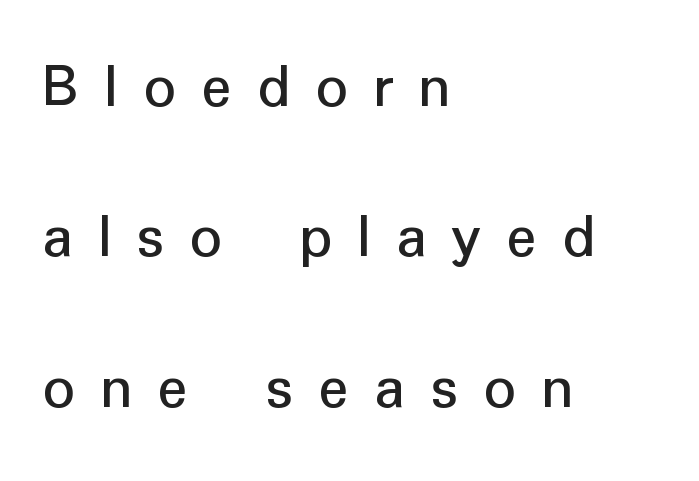
The image shows 64 px regular-weight sans-serif type, upright; set left-aligned, loose line spacing (2.35x), unusually wide letter spacing (+0.39 em), not underlined; low stroke contrast and a medium x-height.
